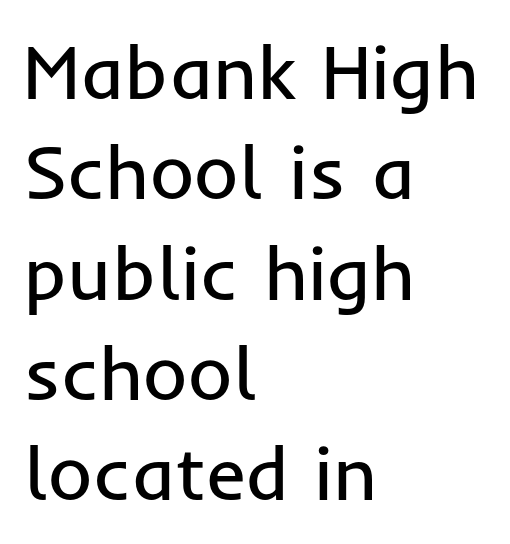
The image shows 76 px regular-weight sans-serif type, upright; set left-aligned, normal line spacing (1.32x), normal letter spacing, not underlined; low stroke contrast and a medium x-height.
